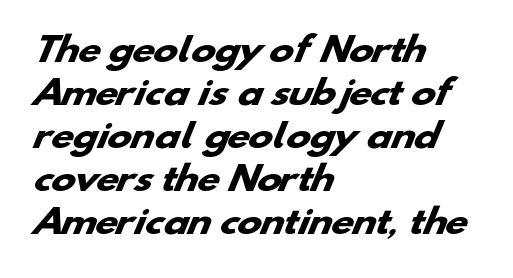
The image shows 33 px heavy, wide sans-serif type; set left-aligned, normal line spacing (1.3x), normal letter spacing, not underlined; low stroke contrast and a small x-height.
